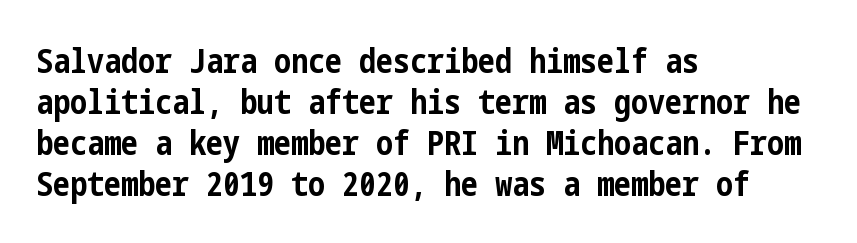
{"serif": "no", "italic": "no", "bold": "yes", "weight": "bold", "width": "condensed", "stroke_contrast": "low", "x_height": "medium", "underline": "no", "align": "left", "line_spacing_ratio": 1.21, "letter_spacing": "normal", "letter_spacing_em": 0.0, "glyph_px": 34}
